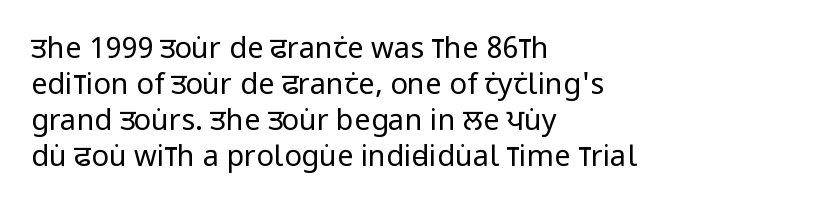
The image shows 29 px regular-weight, condensed sans-serif type, upright; set left-aligned, line spacing 1.24x, normal letter spacing, not underlined; low stroke contrast and a large x-height.
